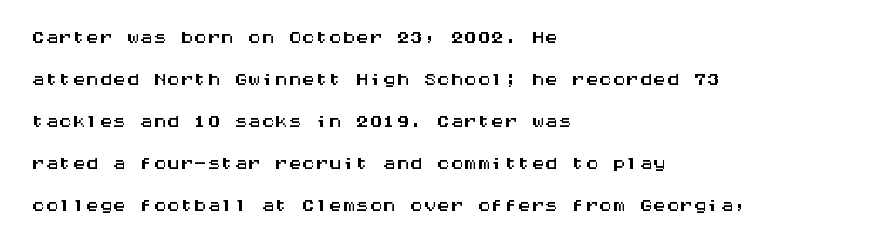
Q: Is the text italic (slanted)? A: No, it is upright.
Q: Is the text underlined? A: No.
Q: How is the paragraph aligned? A: Left-aligned.
Q: Is the spacing between letters normal or unusually wide? A: Normal.
Q: Is the spacing between lines tight, normal or loose? A: Normal.
